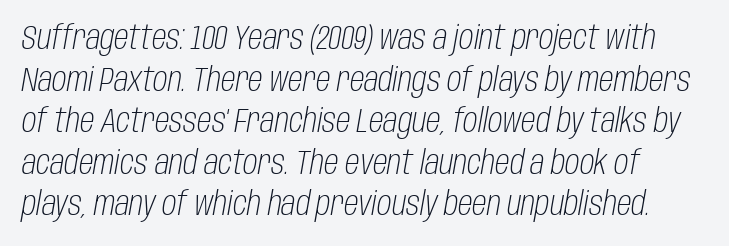
Is the type heavy? It reads as light-to-regular instead. Think of a printed novel: that variable character pitch is what you see here. A bare baseline throughout the passage. Is there much room between lines? A standard amount, neither cramped nor airy. The specimen reads as italic at a glance. Caption: standard tracking, unaltered.
